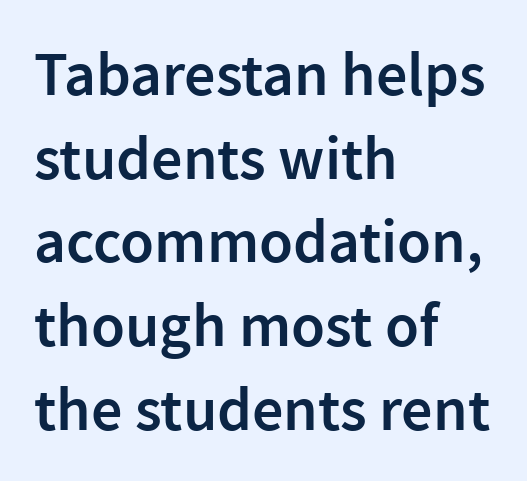
{"serif": "no", "italic": "no", "bold": "semi", "weight": "semibold", "width": "normal", "x_height": "medium", "monospaced": "no", "underline": "no", "align": "left", "line_spacing": "normal", "line_spacing_ratio": 1.35, "letter_spacing": "normal", "letter_spacing_em": 0.0, "glyph_px": 62}
